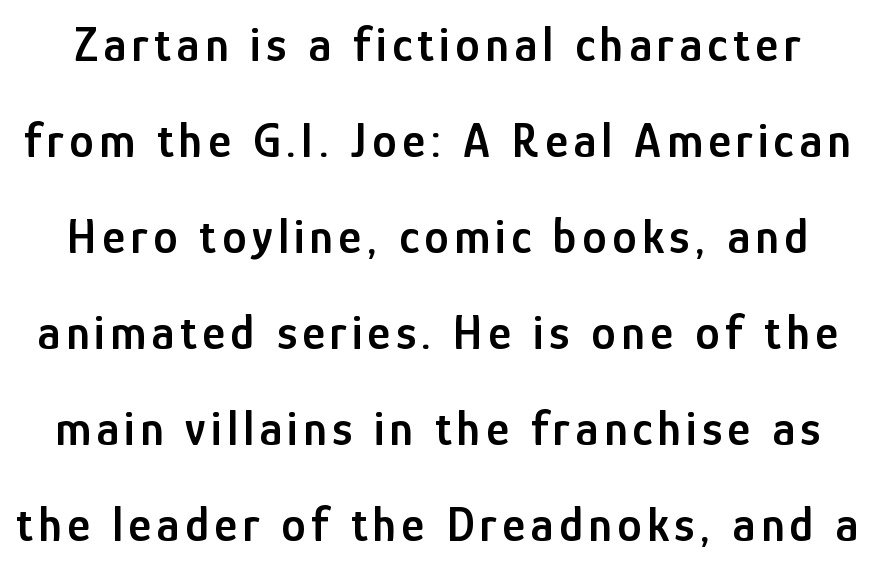
{"serif": "no", "italic": "no", "bold": "semi", "weight": "semibold", "width": "condensed", "stroke_contrast": "low", "x_height": "medium", "monospaced": "no", "underline": "no", "line_spacing": "loose", "line_spacing_ratio": 1.96, "glyph_px": 49}
